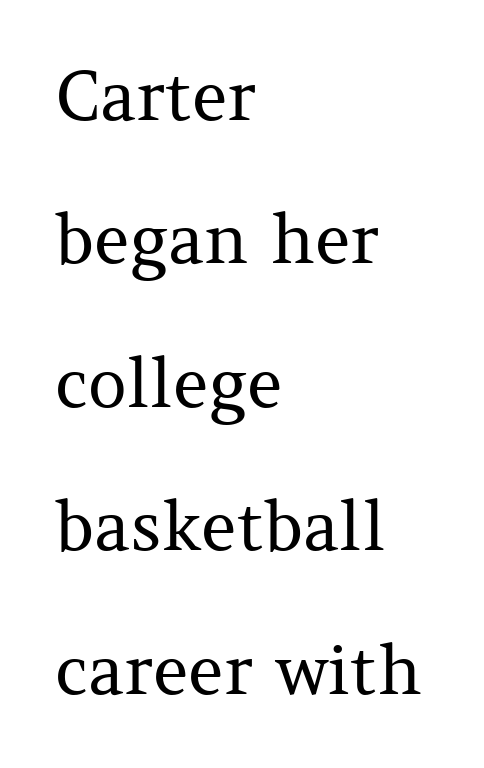
The image shows 68 px regular-weight serif type, upright; set left-aligned, loose line spacing (2.11x), normal letter spacing, not underlined; medium stroke contrast and a medium x-height.
